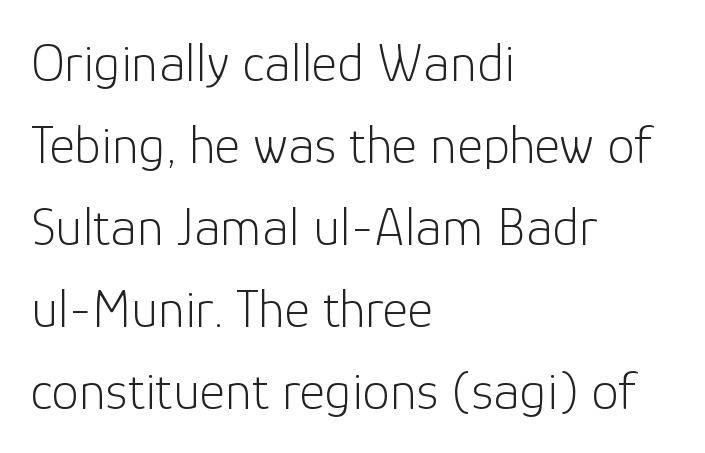
{"serif": "no", "italic": "no", "bold": "no", "weight": "light", "width": "normal", "stroke_contrast": "low", "x_height": "medium", "monospaced": "no", "underline": "no", "align": "left", "line_spacing": "normal", "line_spacing_ratio": 1.49, "letter_spacing": "normal", "letter_spacing_em": 0.0, "glyph_px": 55}
